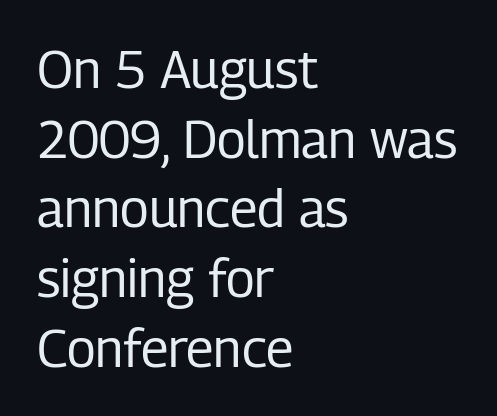
Check the space under the baseline: it is left empty. Look at the tracking — it's just the regular setting, nothing added. Every stem runs plumb, perpendicular to the baseline. Nope, no serifs anywhere on these letters. If you measured baseline to baseline, you'd find a middling distance.
